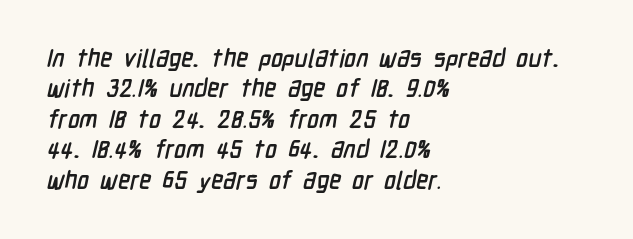
Q: Is the text underlined? A: No.
Q: How is the paragraph aligned? A: Left-aligned.
Q: Is the spacing between letters normal or unusually wide? A: Normal.
